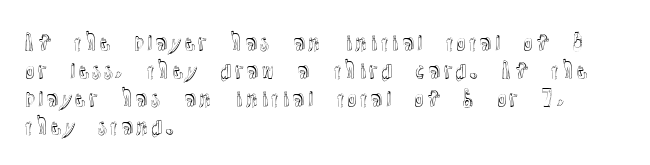
The image shows 21 px text type, upright; set left-aligned, normal line spacing (1.34x), normal letter spacing, not underlined.
